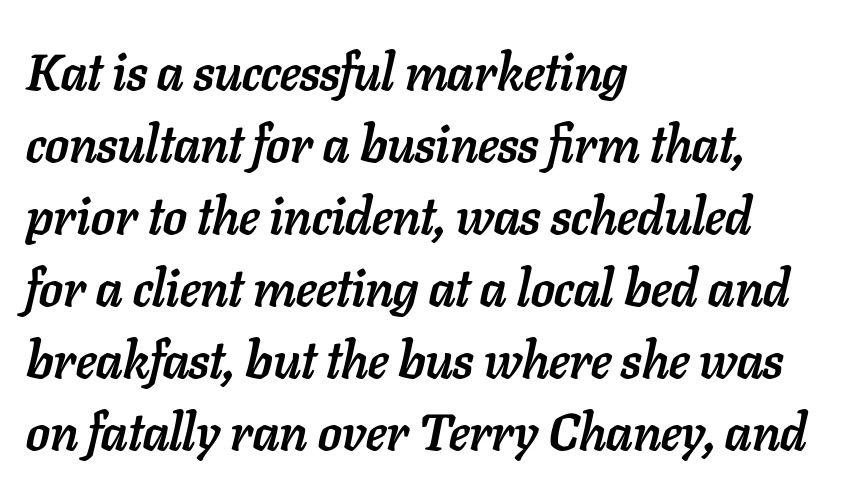
Q: Is the text bold? A: Yes.
Q: Is the text italic (slanted)? A: Yes, it leans right by about 11 degrees.
Q: Is the text underlined? A: No.
Q: How is the paragraph aligned? A: Left-aligned.
Q: Is the spacing between letters normal or unusually wide? A: Normal.
Q: Is the spacing between lines tight, normal or loose? A: Normal.
Q: Width (condensed, normal, or wide)? A: Normal.
Q: Stroke contrast? A: Low.
Q: x-height? A: Medium.
Q: Monospaced? A: No.
